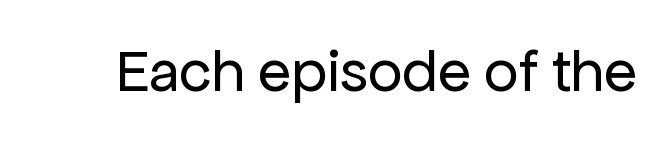
Spacing between characters is what you'd get straight out of the box. Nothing sits at the stroke ends, so this counts as sans-serif. Ascenders rise straight up at ninety degrees. The passage shown is not underscored anywhere. Summary of weight: not heavy and not bold. Proportional: the letters do not fall into vertical columns.
